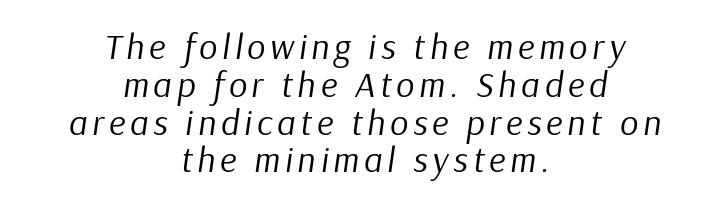
Q: Is the text bold? A: No.
Q: Is the text italic (slanted)? A: Yes, it leans right by about 9 degrees.
Q: Is the text underlined? A: No.
Q: How is the paragraph aligned? A: Centered.
Q: Is the spacing between lines tight, normal or loose? A: Tight.
Q: Width (condensed, normal, or wide)? A: Normal.
Q: Stroke contrast? A: Low.
Q: x-height? A: Medium.
Q: Monospaced? A: No.
